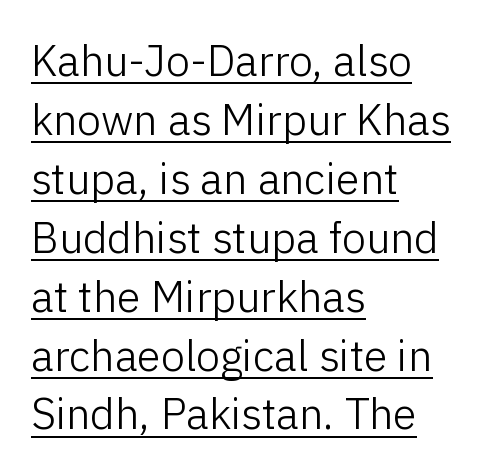
{"serif": "no", "italic": "no", "bold": "no", "weight": "light", "width": "normal", "stroke_contrast": "low", "x_height": "medium", "monospaced": "no", "underline": "yes", "align": "left", "line_spacing": "normal", "line_spacing_ratio": 1.37, "letter_spacing": "normal", "letter_spacing_em": 0.0, "glyph_px": 43}
